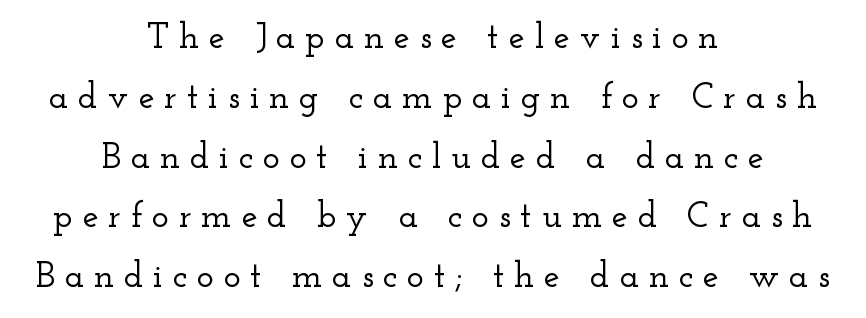
{"serif": "yes", "italic": "no", "width": "wide", "stroke_contrast": "low", "x_height": "small", "monospaced": "no", "underline": "no", "align": "center", "line_spacing": "normal", "line_spacing_ratio": 1.66, "letter_spacing": "wide", "letter_spacing_em": 0.27, "glyph_px": 36}
